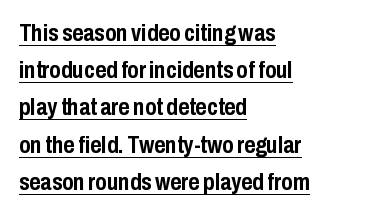
{"italic": "no", "bold": "yes", "underline": "yes", "align": "left", "line_spacing": "normal", "line_spacing_ratio": 1.55, "letter_spacing": "normal", "letter_spacing_em": 0.0, "glyph_px": 24}
